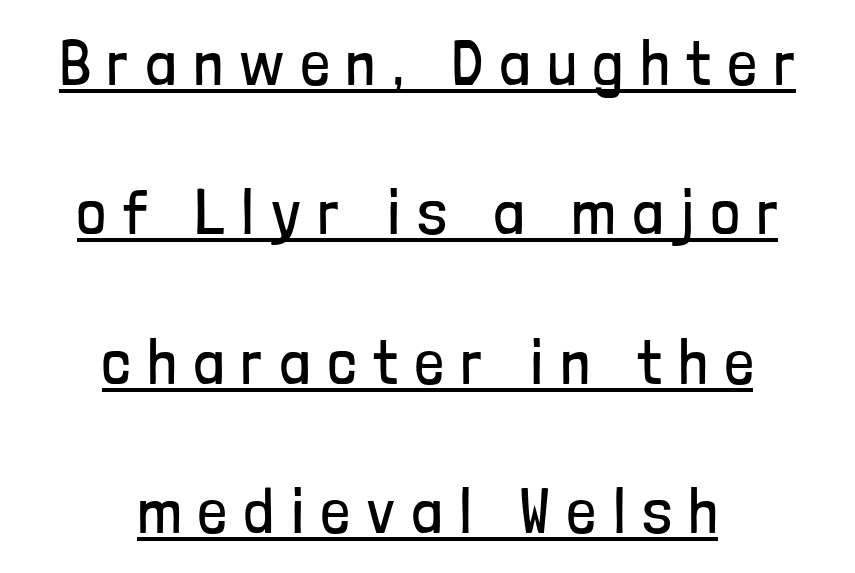
Q: Is the text bold? A: No.
Q: Is the text italic (slanted)? A: No, it is upright.
Q: Is the typeface a serif or a sans-serif typeface? A: Sans-serif.
Q: Is the text underlined? A: Yes.
Q: How is the paragraph aligned? A: Centered.
Q: Is the spacing between letters normal or unusually wide? A: Unusually wide.
Q: Is the spacing between lines tight, normal or loose? A: Loose.
Q: Width (condensed, normal, or wide)? A: Condensed.
Q: Stroke contrast? A: Low.
Q: x-height? A: Medium.
Q: Monospaced? A: No.
